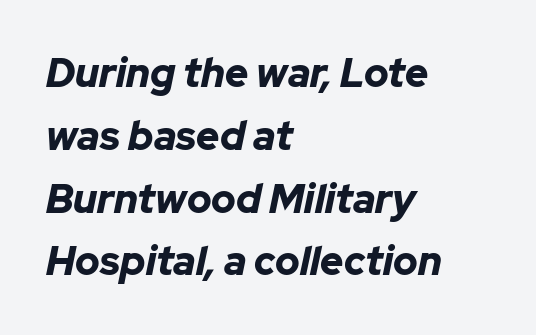
A bare baseline throughout the passage. You could not count columns in this text — the font is proportionally spaced. The lettering tilts uniformly, giving the passage an italic look. These lines are set flush left with a ragged right edge. Stroke thickness is high; the sample reads as a true bold.
